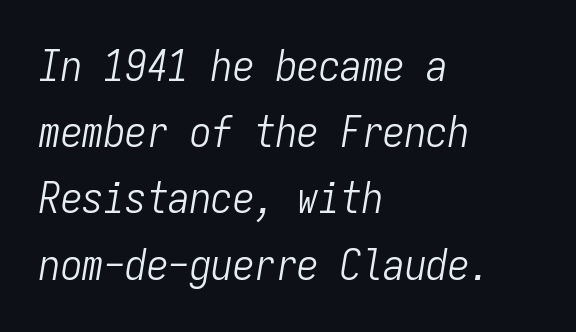
A typesetter would call this zero additional tracking. Leading: standard. Horizontal alignment here is leftward, the default for most running prose. A bare baseline throughout the passage. A light-to-regular cut is what we see here.
